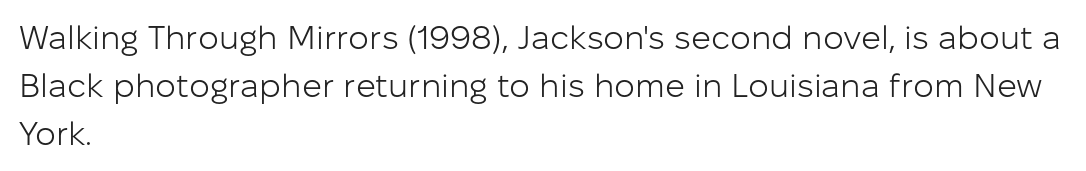
{"serif": "no", "italic": "no", "bold": "no", "weight": "light", "width": "normal", "stroke_contrast": "low", "x_height": "medium", "monospaced": "no", "underline": "no", "align": "left", "line_spacing": "normal", "line_spacing_ratio": 1.45, "letter_spacing": "normal", "letter_spacing_em": 0.0, "glyph_px": 33}
